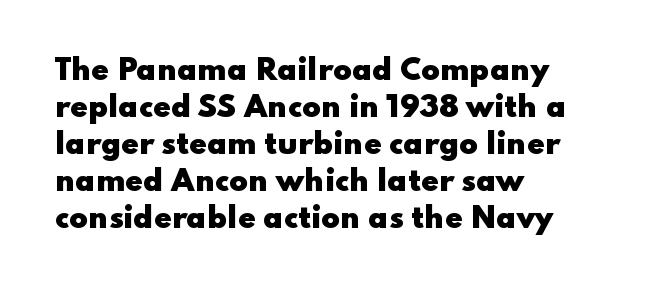
Q: Is the text bold? A: Yes.
Q: Is the text italic (slanted)? A: No, it is upright.
Q: Is the typeface a serif or a sans-serif typeface? A: Sans-serif.
Q: Is the text underlined? A: No.
Q: How is the paragraph aligned? A: Left-aligned.
Q: Is the spacing between letters normal or unusually wide? A: Normal.
Q: Is the spacing between lines tight, normal or loose? A: Normal.
Q: Width (condensed, normal, or wide)? A: Wide.
Q: Stroke contrast? A: Low.
Q: x-height? A: Small.
Q: Monospaced? A: No.
